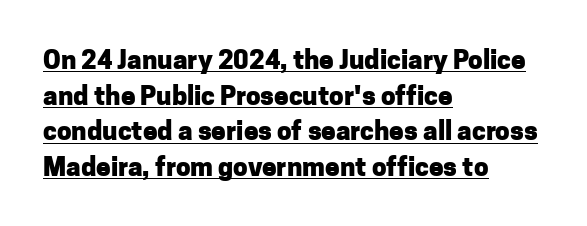
{"italic": "no", "bold": "yes", "underline": "yes", "align": "left", "line_spacing": "normal", "line_spacing_ratio": 1.37, "letter_spacing": "normal", "letter_spacing_em": 0.0, "glyph_px": 26}
